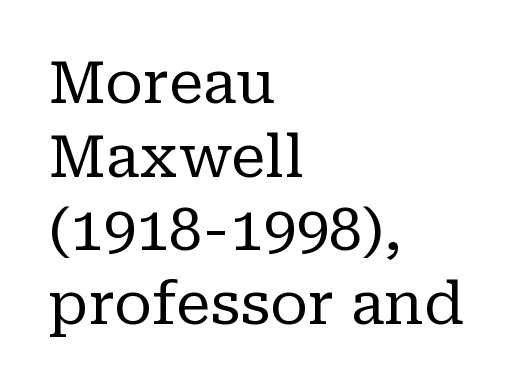
The image shows 59 px regular-weight serif type, upright; set left-aligned, normal line spacing (1.25x), normal letter spacing, not underlined; low stroke contrast and a medium x-height.
